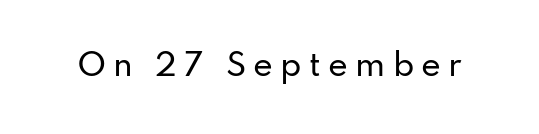
Q: Is the text italic (slanted)? A: No, it is upright.
Q: Is the typeface a serif or a sans-serif typeface? A: Sans-serif.
Q: Is the text underlined? A: No.
Q: Is the spacing between letters normal or unusually wide? A: Unusually wide.
Q: Width (condensed, normal, or wide)? A: Normal.
Q: Stroke contrast? A: Low.
Q: x-height? A: Small.
Q: Monospaced? A: No.
